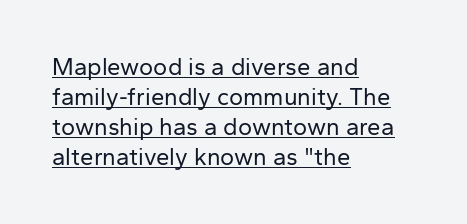
The letterforms sit shoulder to shoulder at normal distance. This sample is left-justified, so line endings fall wherever the words run out. Notice how a bar underscores the lettering throughout. Every stem runs plumb, perpendicular to the baseline. Baseline-to-baseline distance is the conventional proportion of letter height.
